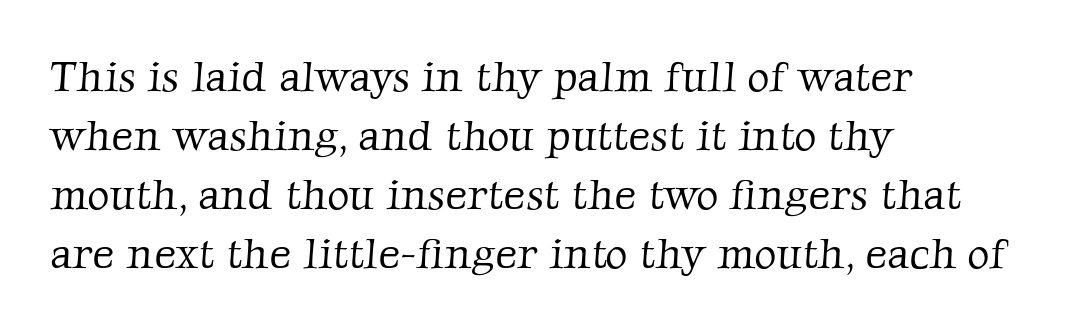
{"serif": "yes", "bold": "no", "weight": "light", "width": "normal", "stroke_contrast": "low", "x_height": "medium", "monospaced": "no", "underline": "no", "align": "left", "line_spacing": "normal", "line_spacing_ratio": 1.37, "letter_spacing": "normal", "letter_spacing_em": 0.0, "glyph_px": 43}
